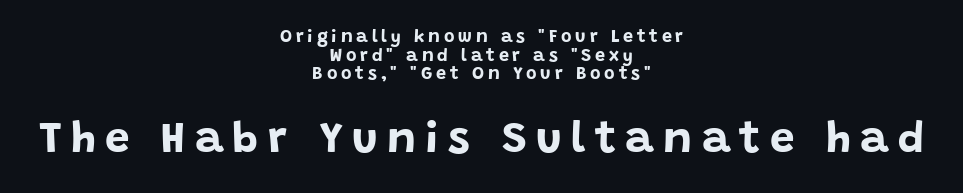
{"serif": "no", "italic": "no", "bold": "yes", "weight": "bold", "width": "normal", "stroke_contrast": "low", "x_height": "large", "monospaced": "no", "underline": "no", "align": "center", "line_spacing": "tight", "line_spacing_ratio": 1.04, "letter_spacing": "wide", "letter_spacing_em": 0.21, "larger_block": "second", "size_ratio": 2.44, "glyph_px": 44}
